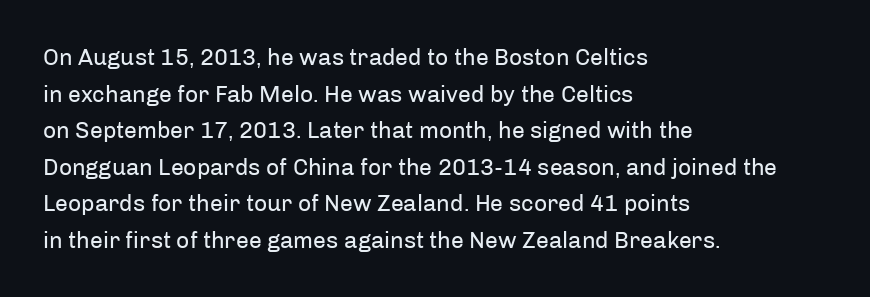
Notice how descenders clear the ascenders below comfortably — that's standard leading. Heft: none added — not bold. Posture: upright roman. The tracking reads as untouched default to a designer's eye. If you drew a ruler down the left edge, every line would touch it.
